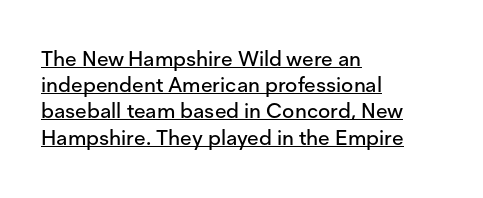
Q: Is the text italic (slanted)? A: No, it is upright.
Q: Is the text underlined? A: Yes.
Q: How is the paragraph aligned? A: Left-aligned.
Q: Is the spacing between letters normal or unusually wide? A: Normal.
Q: Is the spacing between lines tight, normal or loose? A: Normal.
